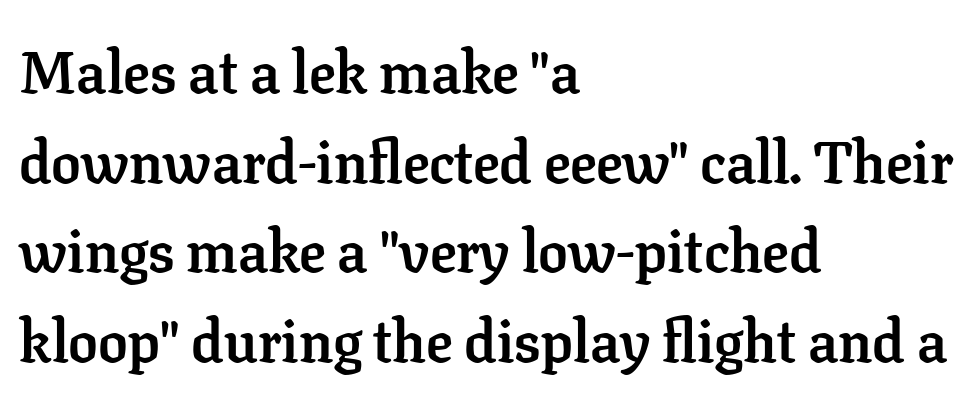
The image shows 59 px semibold serif type, upright; set left-aligned, normal line spacing (1.52x), normal letter spacing, not underlined; low stroke contrast and a medium x-height.
